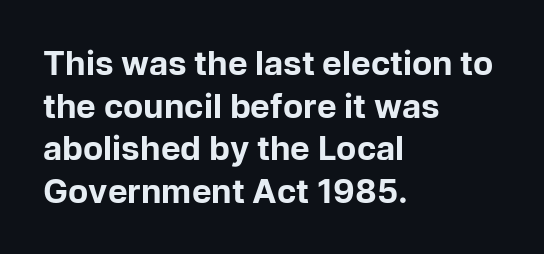
Q: Is the text bold? A: Yes.
Q: Is the text italic (slanted)? A: No, it is upright.
Q: Is the typeface a serif or a sans-serif typeface? A: Sans-serif.
Q: Is the text underlined? A: No.
Q: How is the paragraph aligned? A: Left-aligned.
Q: Is the spacing between letters normal or unusually wide? A: Normal.
Q: Is the spacing between lines tight, normal or loose? A: Normal.
Q: Width (condensed, normal, or wide)? A: Normal.
Q: Stroke contrast? A: Low.
Q: x-height? A: Medium.
Q: Monospaced? A: No.
